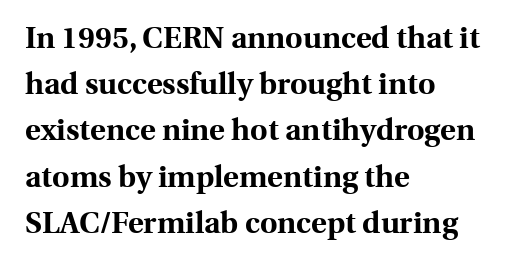
{"serif": "yes", "italic": "no", "bold": "yes", "weight": "bold", "width": "normal", "x_height": "medium", "monospaced": "no", "underline": "no", "align": "left", "line_spacing": "normal", "line_spacing_ratio": 1.54, "letter_spacing": "normal", "letter_spacing_em": 0.0, "glyph_px": 30}
